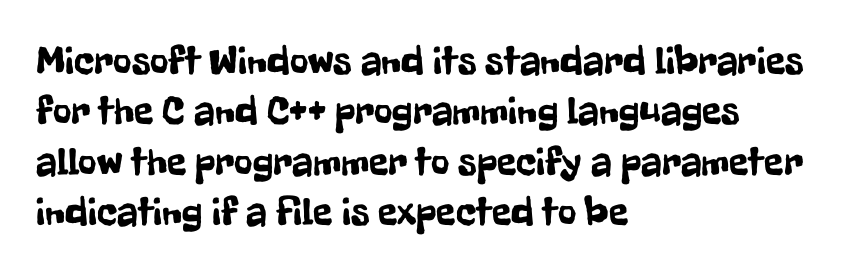
Q: Is the text italic (slanted)? A: No, it is upright.
Q: Is the typeface a serif or a sans-serif typeface? A: Sans-serif.
Q: Is the text underlined? A: No.
Q: How is the paragraph aligned? A: Left-aligned.
Q: Is the spacing between letters normal or unusually wide? A: Normal.
Q: Is the spacing between lines tight, normal or loose? A: Normal.
Q: Width (condensed, normal, or wide)? A: Condensed.
Q: Stroke contrast? A: Low.
Q: x-height? A: Medium.
Q: Monospaced? A: No.
